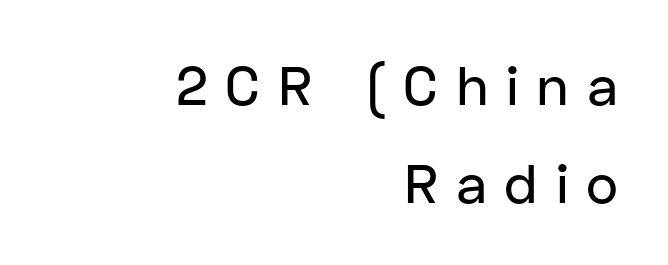
{"serif": "no", "italic": "no", "width": "normal", "stroke_contrast": "low", "x_height": "medium", "monospaced": "no", "underline": "no", "align": "right", "line_spacing_ratio": 1.78, "letter_spacing": "wide", "letter_spacing_em": 0.32, "glyph_px": 55}
